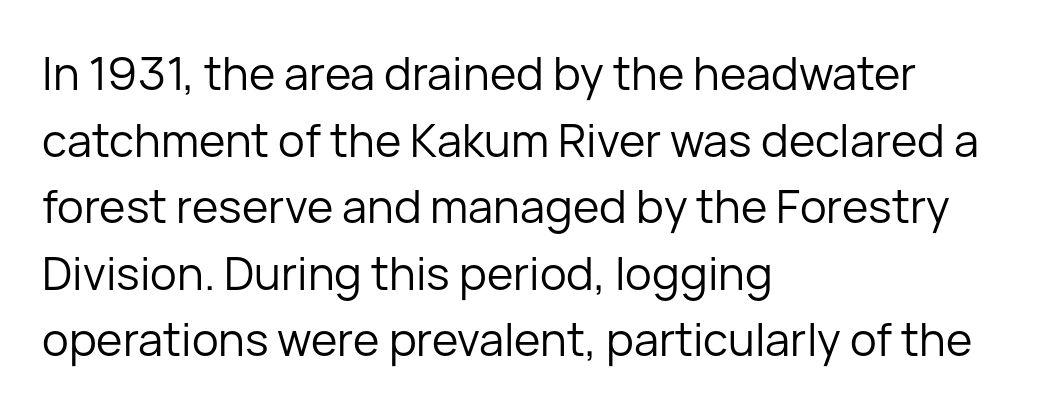
The image shows 45 px regular-weight sans-serif type, upright; set left-aligned, normal line spacing (1.48x), normal letter spacing, not underlined; low stroke contrast and a medium x-height.
